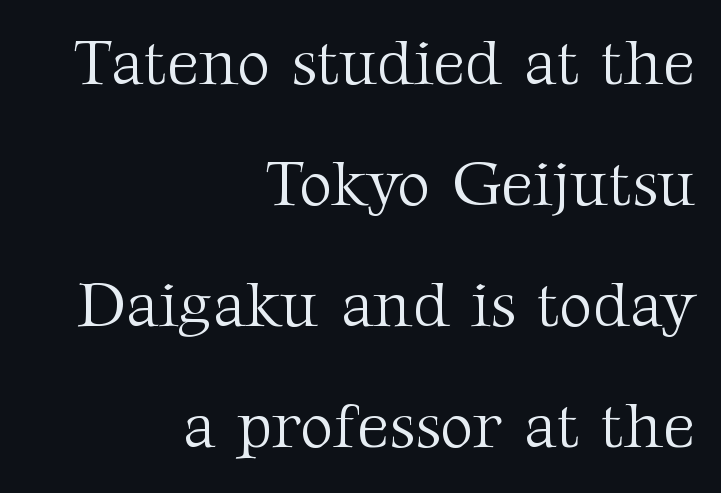
{"serif": "yes", "italic": "no", "bold": "no", "weight": "light", "width": "normal", "stroke_contrast": "medium", "x_height": "medium", "monospaced": "no", "underline": "no", "align": "right", "line_spacing_ratio": 1.89, "letter_spacing": "normal", "letter_spacing_em": 0.0, "glyph_px": 64}
